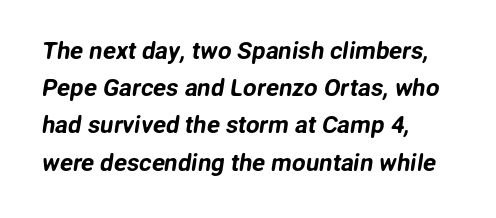
Q: Is the text underlined? A: No.
Q: How is the paragraph aligned? A: Left-aligned.
Q: Is the spacing between letters normal or unusually wide? A: Normal.
Q: Is the spacing between lines tight, normal or loose? A: Normal.
